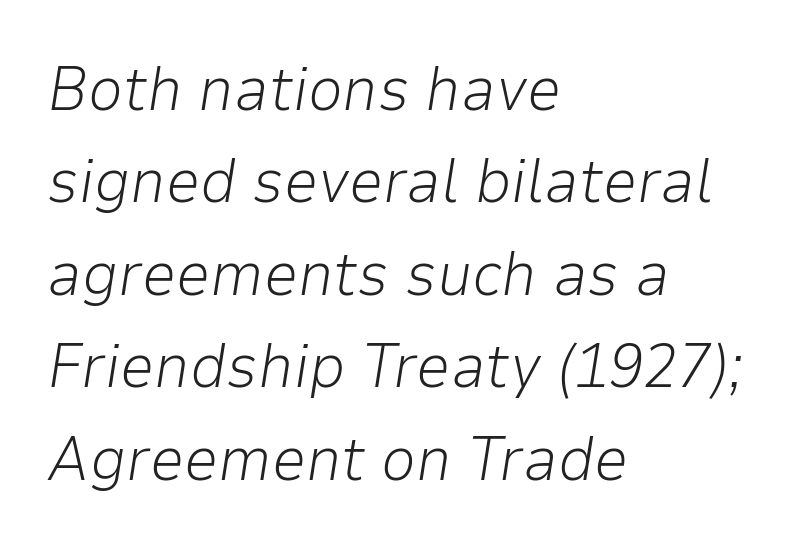
{"italic": "yes", "lean": "right", "slant_degrees": 9, "bold": "no", "weight": "light", "width": "normal", "stroke_contrast": "low", "x_height": "medium", "monospaced": "no", "underline": "no", "align": "left", "line_spacing": "normal", "line_spacing_ratio": 1.49, "letter_spacing": "normal", "letter_spacing_em": 0.0, "glyph_px": 62}
